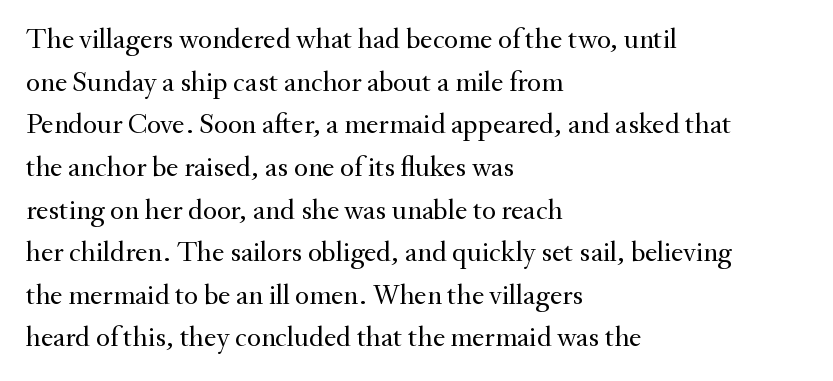
{"serif": "yes", "italic": "no", "bold": "no", "weight": "regular", "width": "normal", "stroke_contrast": "medium", "x_height": "small", "monospaced": "no", "underline": "no", "align": "left", "line_spacing": "normal", "line_spacing_ratio": 1.47, "letter_spacing": "normal", "letter_spacing_em": 0.0, "glyph_px": 29}
